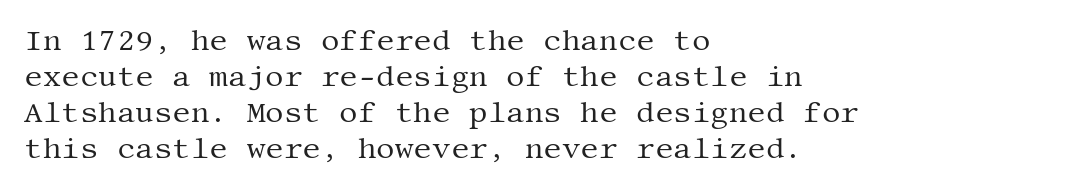
The image shows 29 px regular-weight serif type, upright; set left-aligned, line spacing 1.24x, normal letter spacing, not underlined; medium stroke contrast and a large x-height.
